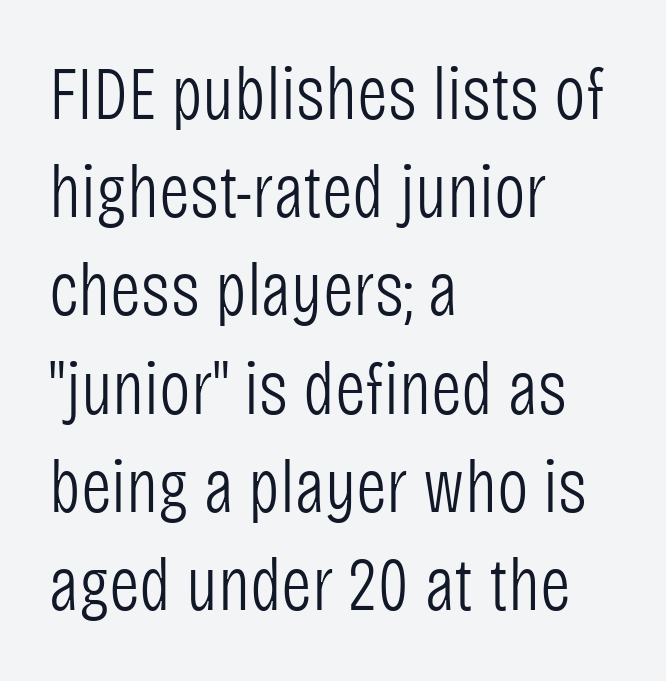
{"serif": "no", "italic": "no", "bold": "no", "weight": "light", "width": "condensed", "stroke_contrast": "low", "x_height": "large", "monospaced": "no", "underline": "no", "align": "left", "line_spacing": "normal", "line_spacing_ratio": 1.31, "letter_spacing": "normal", "letter_spacing_em": 0.0, "glyph_px": 75}
